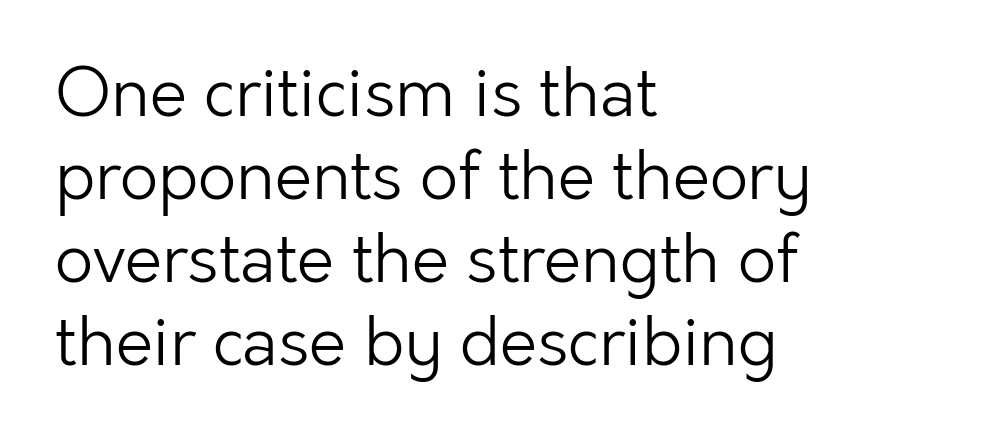
The image shows 67 px light sans-serif type, upright; set left-aligned, line spacing 1.24x, normal letter spacing, not underlined; low stroke contrast and a medium x-height.
